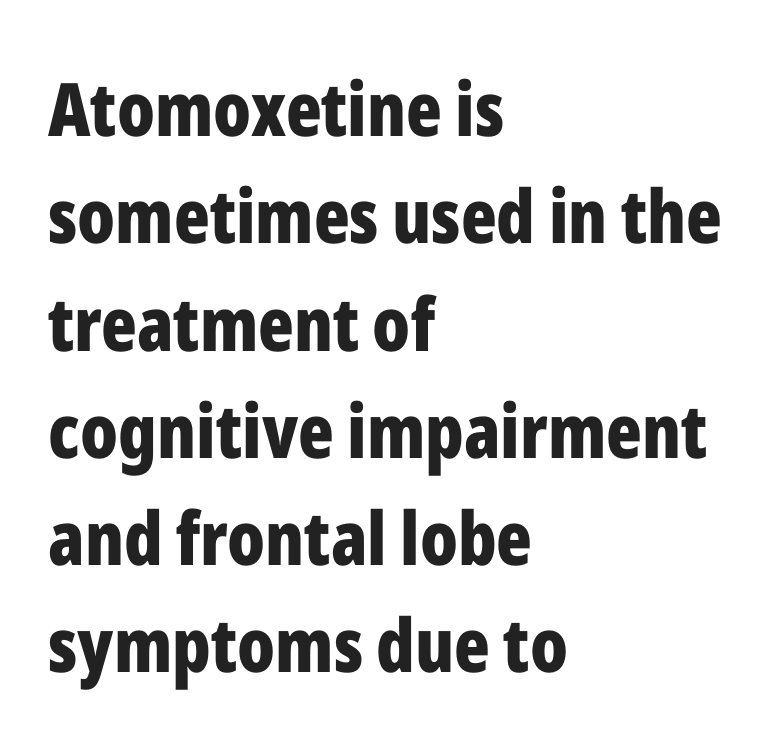
Q: Is the text bold? A: Yes.
Q: Is the text italic (slanted)? A: No, it is upright.
Q: Is the typeface a serif or a sans-serif typeface? A: Sans-serif.
Q: Is the text underlined? A: No.
Q: How is the paragraph aligned? A: Left-aligned.
Q: Is the spacing between letters normal or unusually wide? A: Normal.
Q: Is the spacing between lines tight, normal or loose? A: Normal.
Q: Width (condensed, normal, or wide)? A: Condensed.
Q: Stroke contrast? A: Low.
Q: x-height? A: Medium.
Q: Monospaced? A: No.
